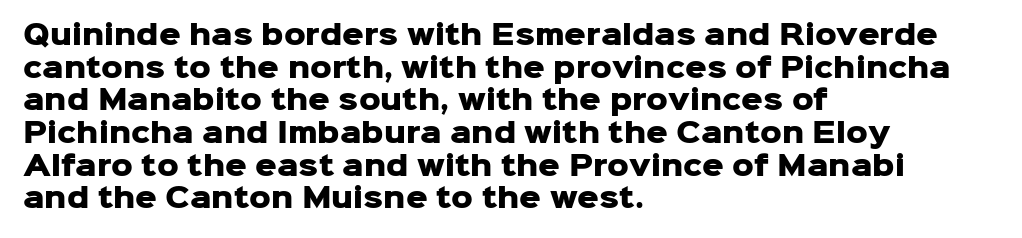
The image shows 27 px bold type, upright; set left-aligned, line spacing 1.21x, normal letter spacing, not underlined.
